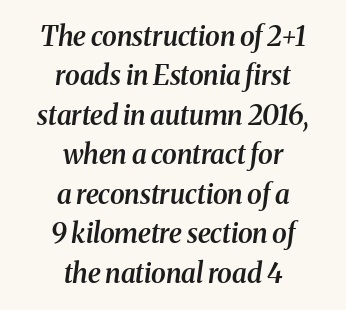
Horizontal bands of white between lines are of average thickness. These lines carry some extra weight — a demibold, not a full bold. The compositor balanced each line on the midline. The type is set solid horizontally, with unmodified tracking. A typesetter would mark this as italic. The strip under each line holds only bare page.
